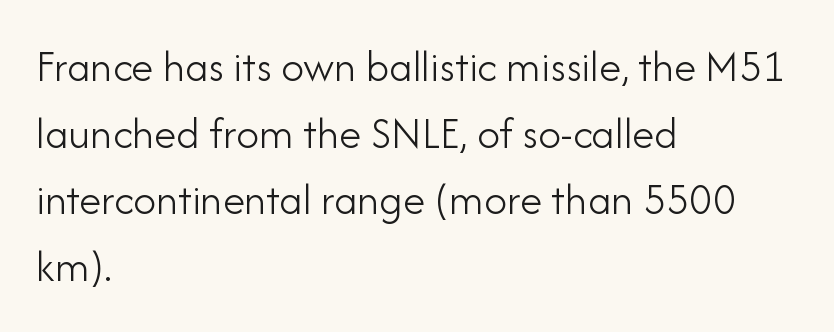
{"serif": "no", "italic": "no", "bold": "no", "weight": "light", "width": "normal", "stroke_contrast": "low", "x_height": "small", "monospaced": "no", "underline": "no", "align": "left", "line_spacing": "normal", "line_spacing_ratio": 1.48, "letter_spacing": "normal", "letter_spacing_em": 0.0, "glyph_px": 45}
